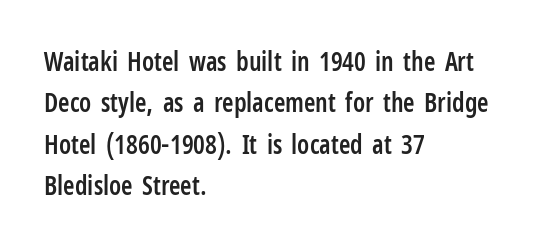
{"italic": "no", "bold": "semi", "underline": "no", "align": "left", "line_spacing": "normal", "line_spacing_ratio": 1.59, "letter_spacing": "normal", "letter_spacing_em": 0.0, "glyph_px": 26}
